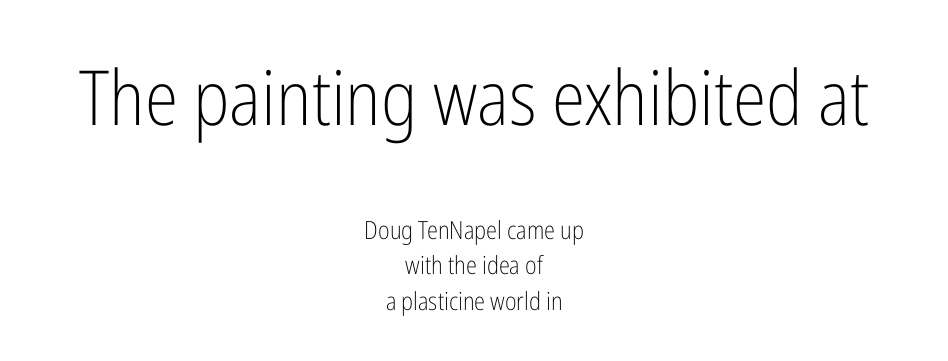
The rows are spaced the way most documents space them. The weight would be labelled regular, book, light, or lighter still. These lines stack symmetrically, like a column narrowing and widening about its center. Here the first block reads like a headline and the second like body copy. Nothing sits at the stroke ends, so this counts as sans-serif.
